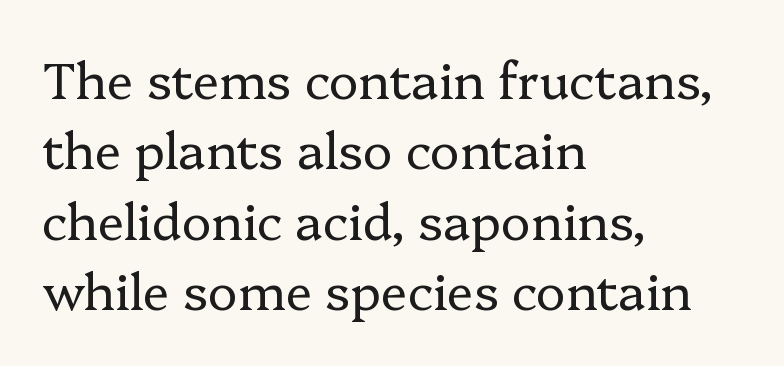
The image shows 50 px regular-weight serif type, upright; set left-aligned, normal line spacing (1.41x), normal letter spacing, not underlined; low stroke contrast and a medium x-height.
